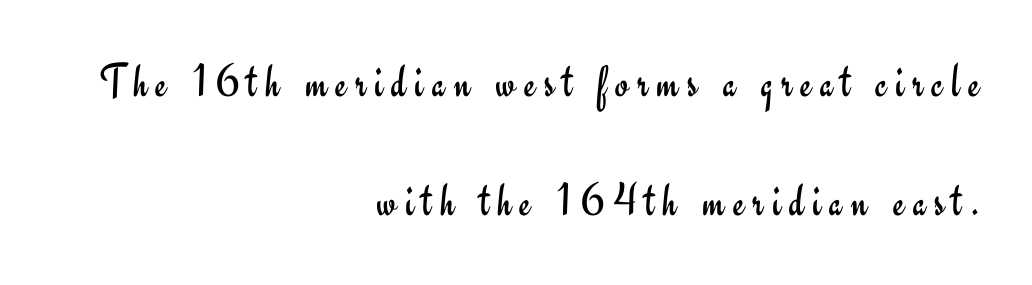
The image shows 48 px regular-weight sans-serif type; set right-aligned, loose line spacing (2.48x), not underlined; low stroke contrast and a small x-height.
